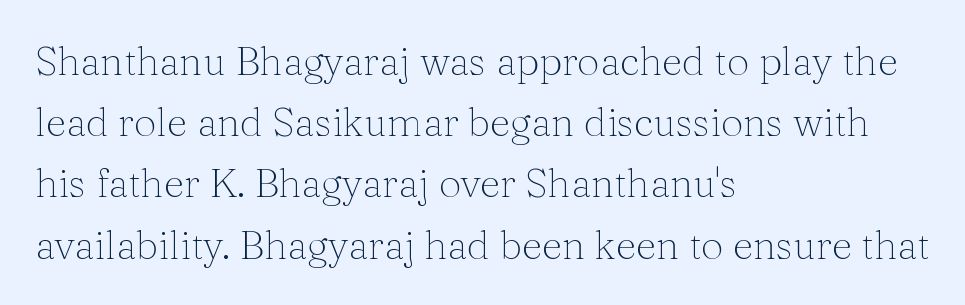
{"serif": "yes", "italic": "no", "bold": "no", "weight": "thin", "width": "normal", "stroke_contrast": "medium", "x_height": "medium", "monospaced": "no", "underline": "no", "align": "left", "line_spacing": "normal", "line_spacing_ratio": 1.53, "letter_spacing": "normal", "letter_spacing_em": 0.0, "glyph_px": 40}
